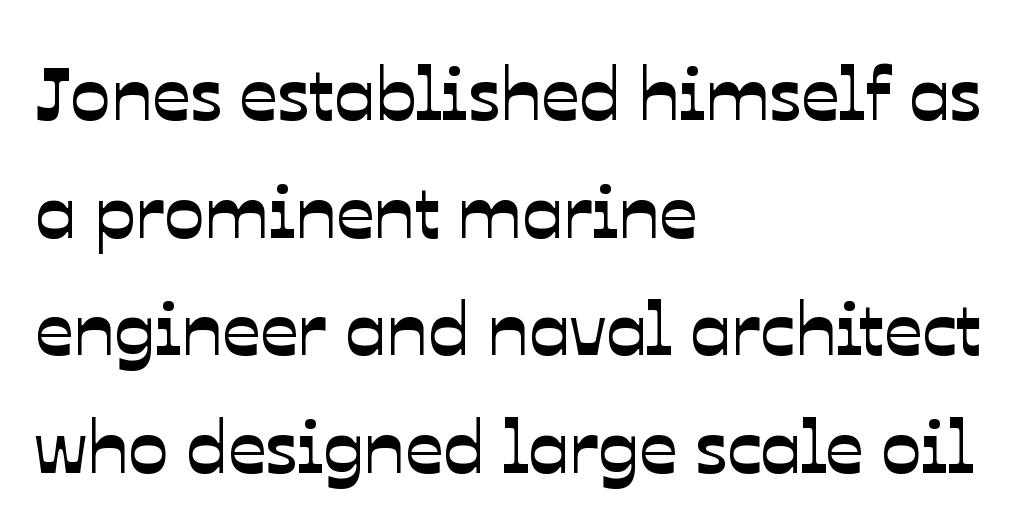
{"serif": "no", "width": "normal", "stroke_contrast": "low", "x_height": "medium", "monospaced": "no", "underline": "no", "align": "left", "line_spacing": "normal", "line_spacing_ratio": 1.57, "letter_spacing": "normal", "letter_spacing_em": 0.0, "glyph_px": 75}
